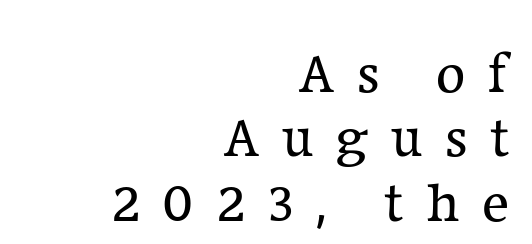
This sample has the flowing, uneven cadence of proportional lettering. It's the straight-up-and-down kind of type. This sample uses expanded letter spacing, leaving extra air between glyphs. A bare baseline throughout the passage. Letterform terminals end in serifs throughout the passage.
